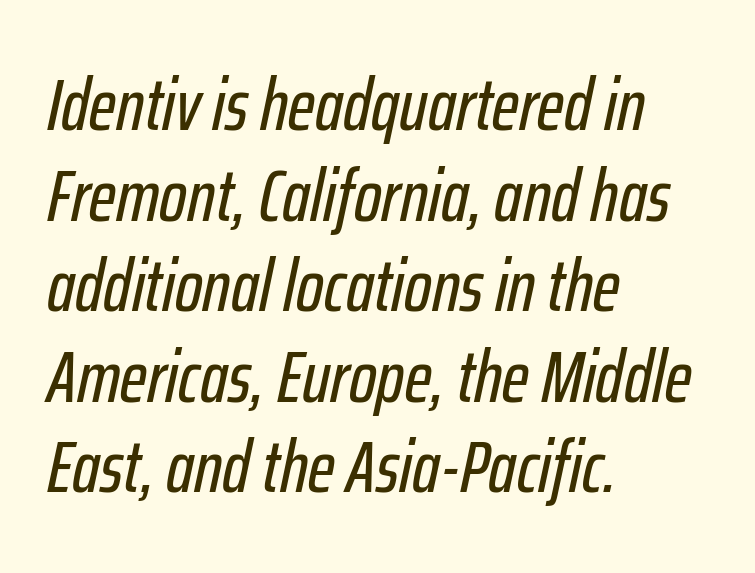
Each letter keeps its own natural width here, so spacing adapts to shape. This is oblique type, the kind used for emphasis or titles. The paragraph has a hard left edge and a soft right edge. The space beneath each line is pristine and unruled.
